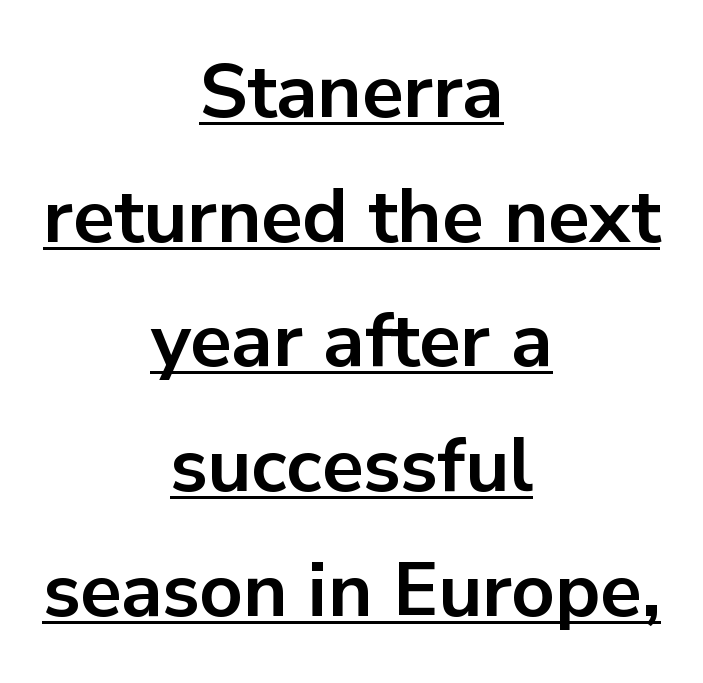
Q: Is the text bold? A: Yes.
Q: Is the text italic (slanted)? A: No, it is upright.
Q: Is the typeface a serif or a sans-serif typeface? A: Sans-serif.
Q: Is the text underlined? A: Yes.
Q: How is the paragraph aligned? A: Centered.
Q: Is the spacing between letters normal or unusually wide? A: Normal.
Q: Is the spacing between lines tight, normal or loose? A: Normal.
Q: Width (condensed, normal, or wide)? A: Normal.
Q: Stroke contrast? A: Low.
Q: x-height? A: Medium.
Q: Monospaced? A: No.
